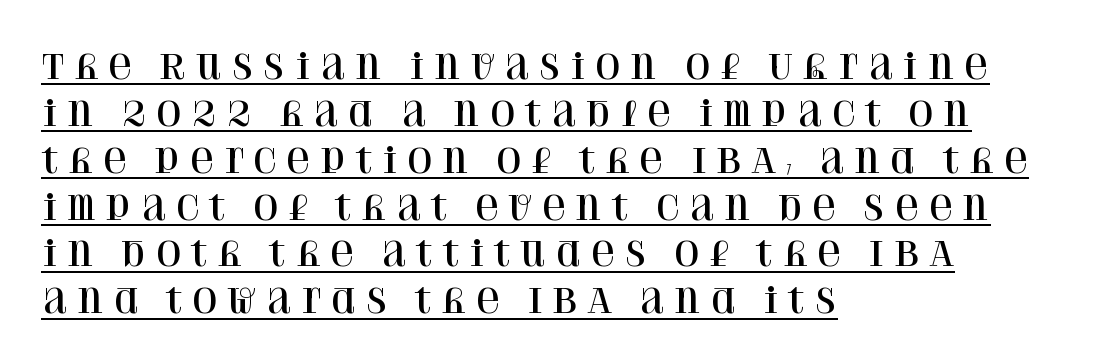
Q: Is the text italic (slanted)? A: No, it is upright.
Q: Is the typeface a serif or a sans-serif typeface? A: Serif.
Q: Is the text underlined? A: Yes.
Q: How is the paragraph aligned? A: Left-aligned.
Q: Is the spacing between letters normal or unusually wide? A: Unusually wide.
Q: Is the spacing between lines tight, normal or loose? A: Normal.
Q: Width (condensed, normal, or wide)? A: Normal.
Q: Stroke contrast? A: High.
Q: x-height? A: Large.
Q: Monospaced? A: No.
